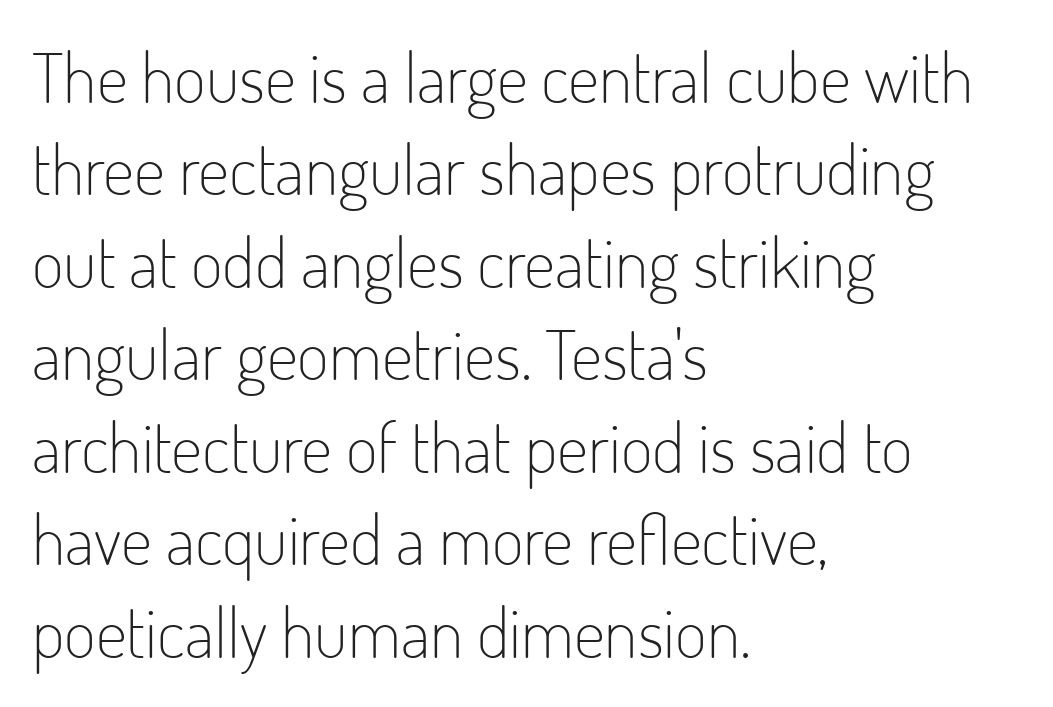
Vertical spacing — default. Unlike italic type, these characters show no tilt at all. The rag falls on the right side of this text block. The strokes are not fattened; the text isn't bold. Caption: standard tracking, unaltered. The passage shown is typed in a proportional face where columns would drift.
